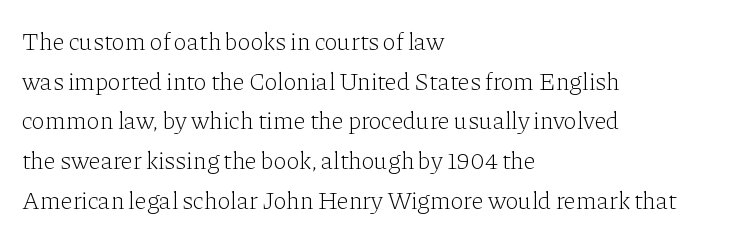
The image shows 25 px text type, upright; set left-aligned, normal line spacing (1.59x), normal letter spacing, not underlined.
